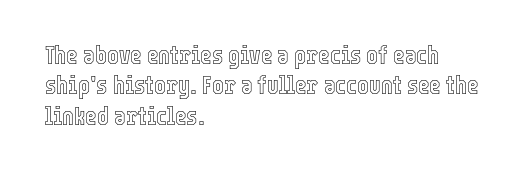
The typography opts for an upright posture over an oblique one. The letterforms sit shoulder to shoulder at normal distance. Compared with a centered layout, this one pins lines to the left instead. Descenders are the only things crossing below the line.
